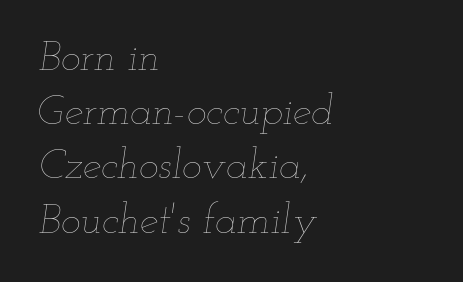
The image shows 42 px thin, wide type, italic (leaning right); set left-aligned, normal line spacing (1.29x), normal letter spacing, not underlined; low stroke contrast and a small x-height.
